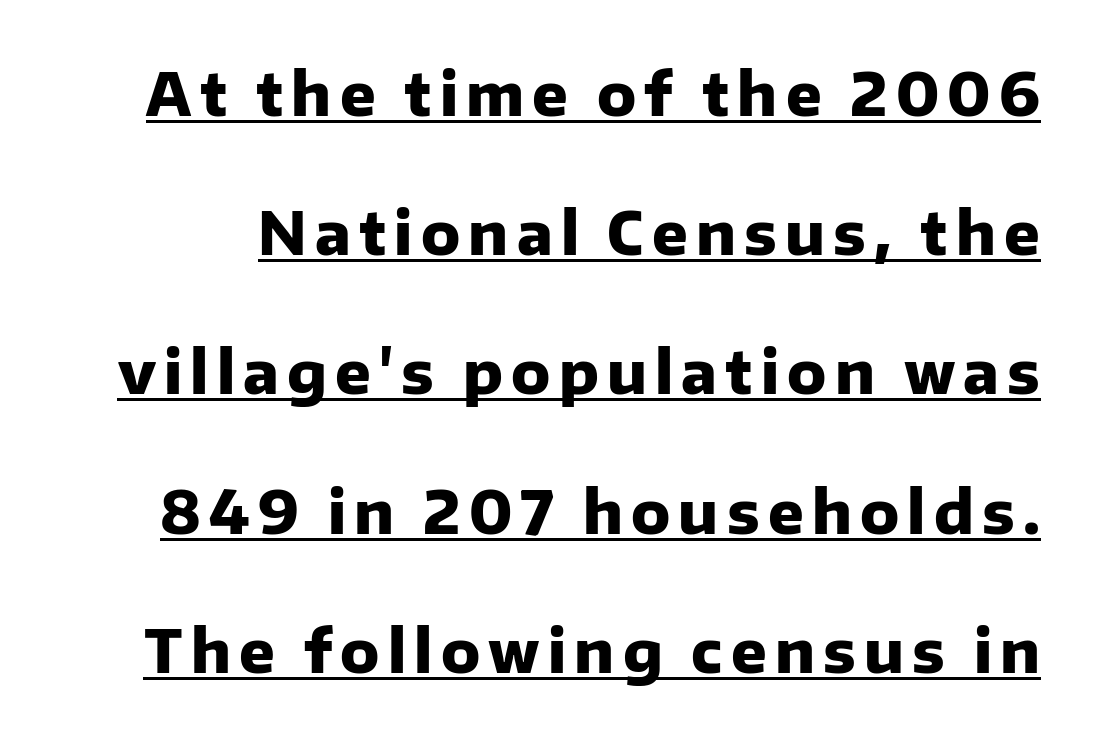
{"serif": "no", "italic": "no", "bold": "yes", "weight": "heavy", "width": "normal", "stroke_contrast": "low", "x_height": "medium", "monospaced": "no", "underline": "yes", "line_spacing": "loose", "line_spacing_ratio": 2.36, "glyph_px": 59}
